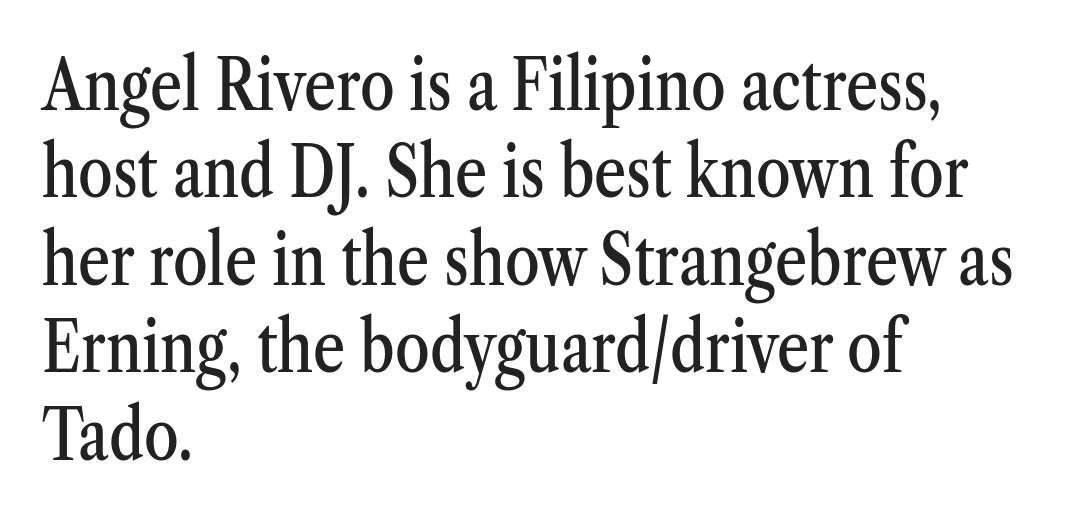
The image shows 70 px condensed serif type, upright; set left-aligned, normal line spacing (1.25x), normal letter spacing, not underlined; medium stroke contrast and a medium x-height.
